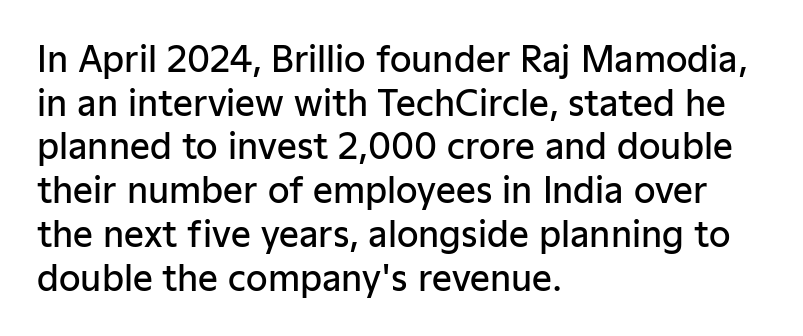
Q: Is the text bold? A: Semi-bold.
Q: Is the text italic (slanted)? A: No, it is upright.
Q: Is the typeface a serif or a sans-serif typeface? A: Sans-serif.
Q: Is the text underlined? A: No.
Q: How is the paragraph aligned? A: Left-aligned.
Q: Is the spacing between letters normal or unusually wide? A: Normal.
Q: Is the spacing between lines tight, normal or loose? A: Normal.
Q: Width (condensed, normal, or wide)? A: Normal.
Q: Stroke contrast? A: Low.
Q: x-height? A: Medium.
Q: Monospaced? A: No.
